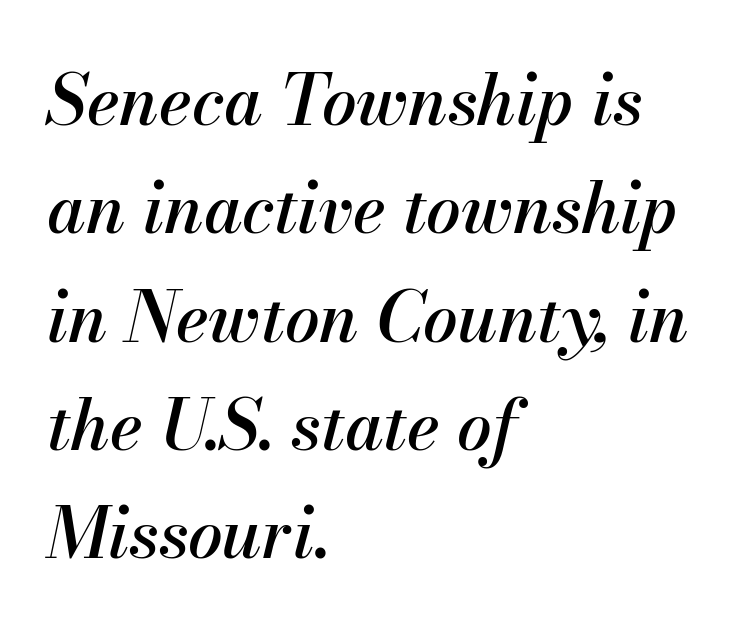
Q: Is the text italic (slanted)? A: Yes, it leans right by about 13 degrees.
Q: Is the text underlined? A: No.
Q: How is the paragraph aligned? A: Left-aligned.
Q: Is the spacing between letters normal or unusually wide? A: Normal.
Q: Is the spacing between lines tight, normal or loose? A: Normal.
Q: Width (condensed, normal, or wide)? A: Normal.
Q: Stroke contrast? A: Medium.
Q: x-height? A: Small.
Q: Monospaced? A: No.
